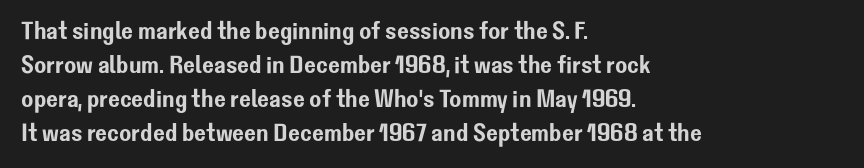
The image shows 25 px text type, upright; set left-aligned, normal line spacing (1.36x), normal letter spacing, not underlined.
